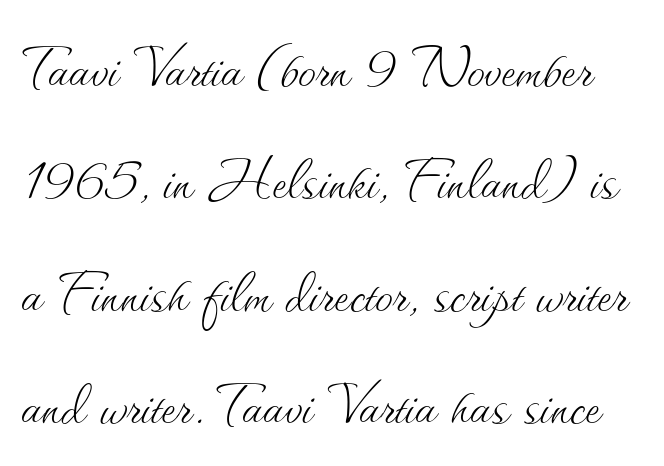
Honestly, there is no underline to notice here at all. Compared with typical body copy, the letter spacing here is the same. This sample has the flowing, uneven cadence of proportional lettering. This sample keeps an unexceptional amount of space between lines. Counters stay open thanks to moderate or lighter strokes.
